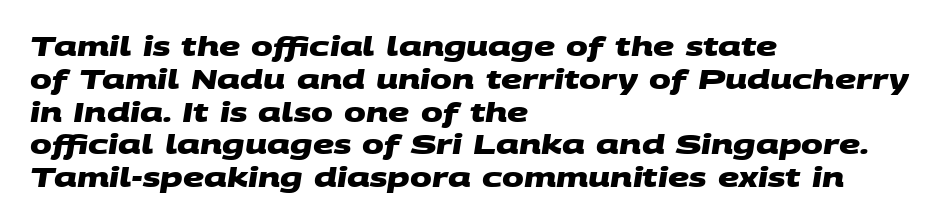
Regarding leading, the lines here are spaced in the standard way. The letterforms sit shoulder to shoulder at normal distance. Plenty of ink on the page — the face is bold. The ragged edge is on the right, which tells us the setting is flush left. The baseline area is clear.
